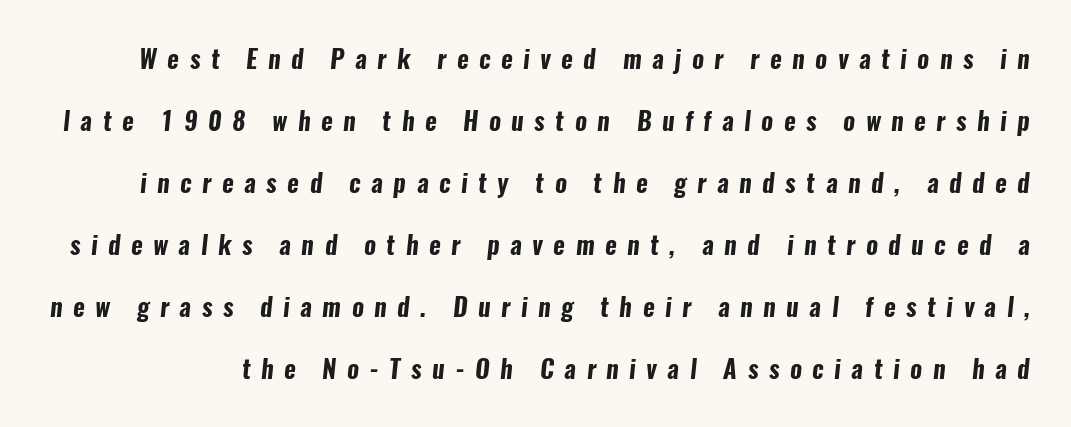
Q: Is the text bold? A: Yes.
Q: Is the text underlined? A: No.
Q: Is the spacing between letters normal or unusually wide? A: Unusually wide.
Q: Is the spacing between lines tight, normal or loose? A: Loose.
